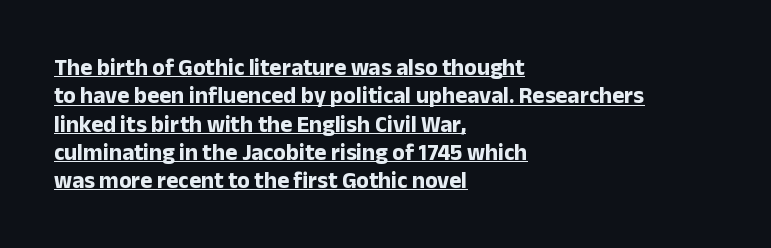
Compared with a centered layout, this one pins lines to the left instead. Words appear dense and cohesive because spacing is normal. Check the space under the baseline: a stroke is drawn there. The font is running at its bold setting. When letters stand straight like this, we call the style roman or upright.
